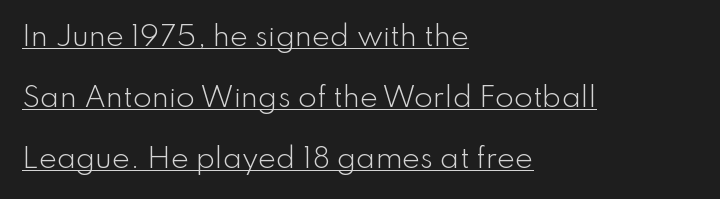
The image shows 27 px text type, upright; set left-aligned, loose line spacing (2.26x), normal letter spacing, underlined.
